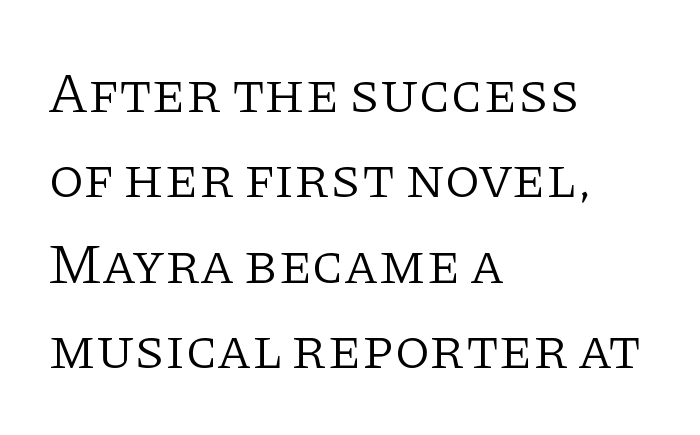
The image shows 57 px light serif type, upright; set left-aligned, normal line spacing (1.5x), normal letter spacing, not underlined; low stroke contrast and a large x-height.
